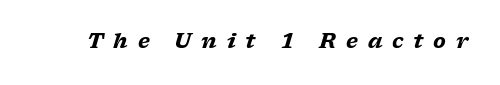
The image shows 20 px bold type, italic (leaning right); set unusually wide letter spacing (+0.49 em), not underlined.
